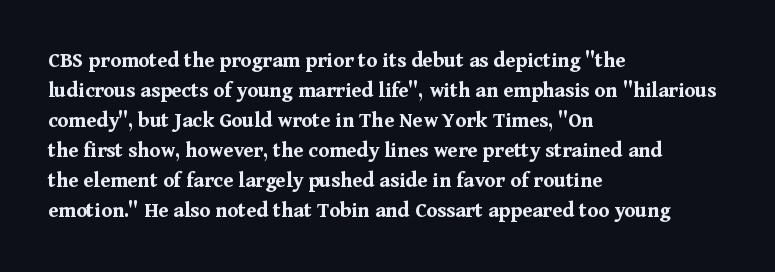
Italic: no, the glyphs are upright roman. Standard letterfit; no display-style spreading of the glyphs. Glance below the letters and you will spot only blank space. Its strokes are broad and dark, the hallmark of bold type.
